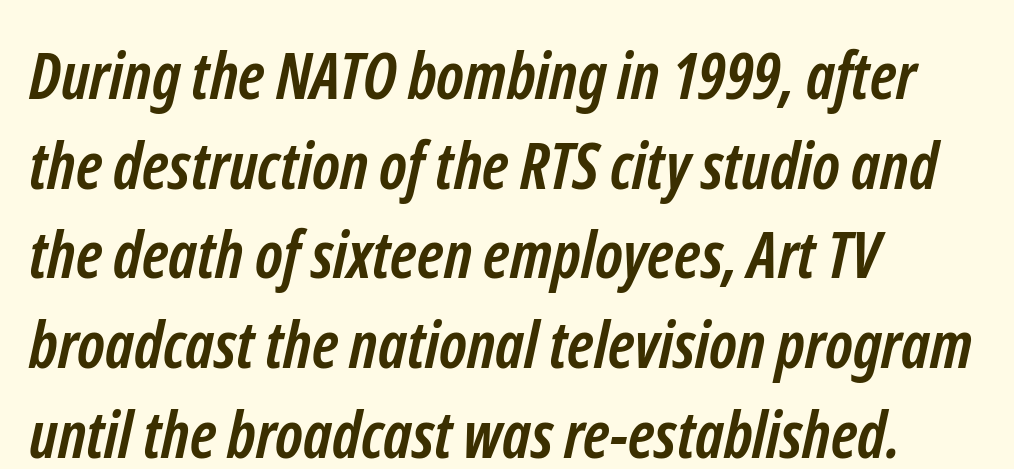
The image shows 65 px semibold, condensed sans-serif type; set left-aligned, normal line spacing (1.38x), normal letter spacing, not underlined; low stroke contrast and a medium x-height.
